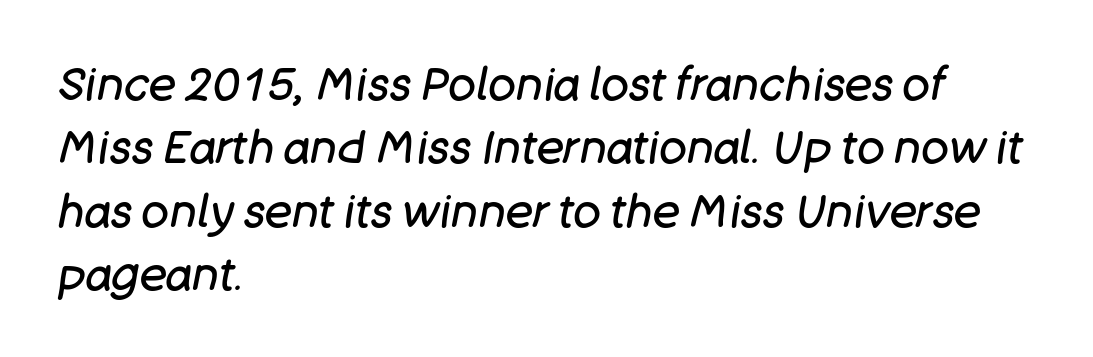
Look at the tracking — it's just the regular setting, nothing added. The passage shown stacks its lines at a standard gap. Every character sits at an angle, as italics do. Notice how the passage keeps a crisp vertical edge on the left only. The face used here is proportionally spaced, like ordinary book or web type.
